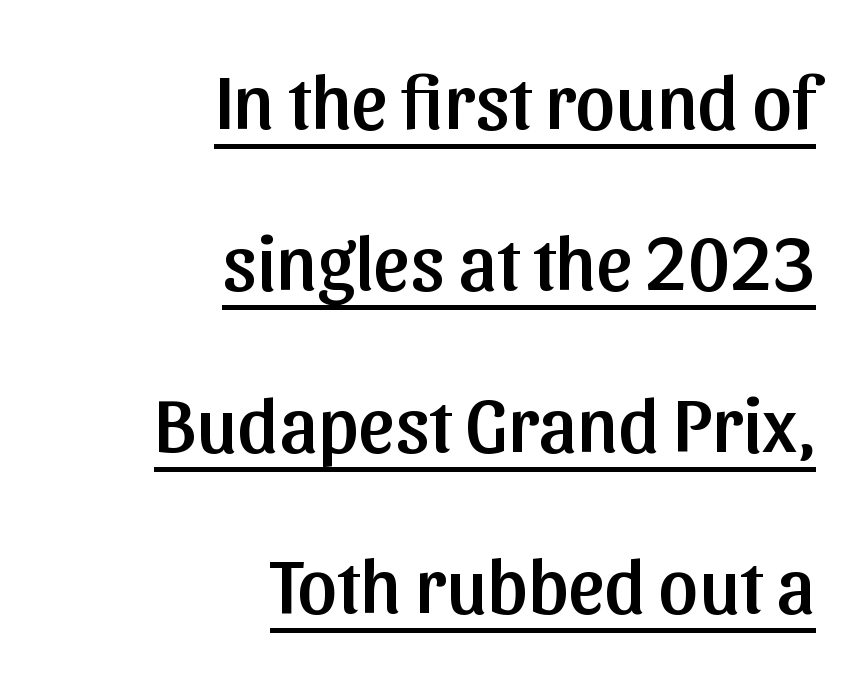
A typesetter would label this face a sans. Each letter keeps its own natural width here, so spacing adapts to shape. Horizontal bands of white between lines are thick stripes. Layout note: lines flush right. The typesetter has applied underlining to the passage shown.
